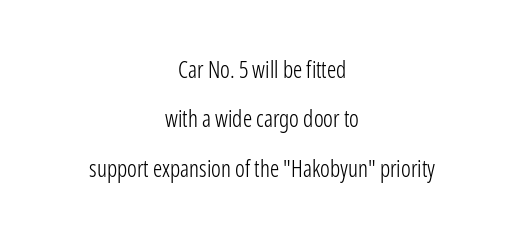
Q: Is the text bold? A: No.
Q: Is the text italic (slanted)? A: No, it is upright.
Q: Is the text underlined? A: No.
Q: How is the paragraph aligned? A: Centered.
Q: Is the spacing between letters normal or unusually wide? A: Normal.
Q: Is the spacing between lines tight, normal or loose? A: Loose.
